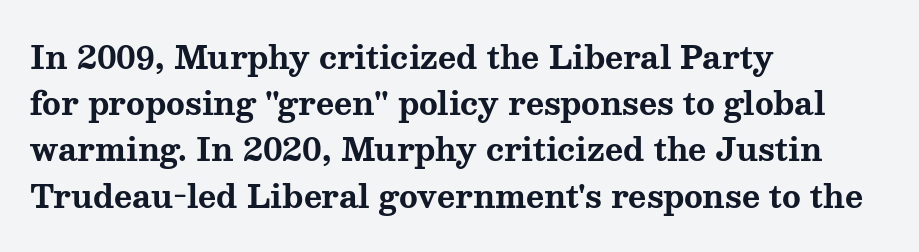
The image shows 31 px bold, wide serif type, upright; set left-aligned, normal line spacing (1.49x), normal letter spacing, not underlined; medium stroke contrast and a medium x-height.
